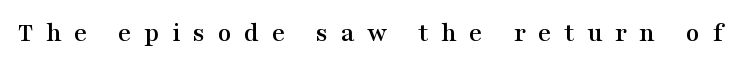
Q: Is the text italic (slanted)? A: No, it is upright.
Q: Is the typeface a serif or a sans-serif typeface? A: Serif.
Q: Is the text underlined? A: No.
Q: Is the spacing between letters normal or unusually wide? A: Unusually wide.
Q: Width (condensed, normal, or wide)? A: Wide.
Q: Stroke contrast? A: Medium.
Q: x-height? A: Medium.
Q: Monospaced? A: No.
